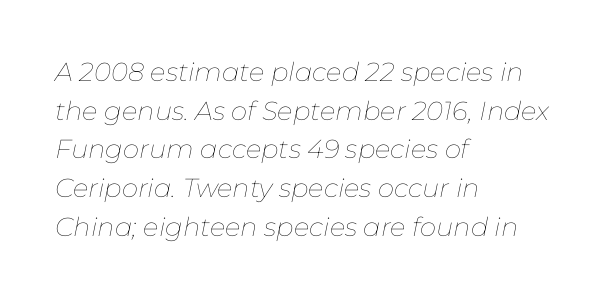
{"italic": "yes", "lean": "right", "slant_degrees": 11, "bold": "no", "underline": "no", "align": "left", "line_spacing": "normal", "line_spacing_ratio": 1.49, "letter_spacing": "normal", "letter_spacing_em": 0.0, "glyph_px": 26}
